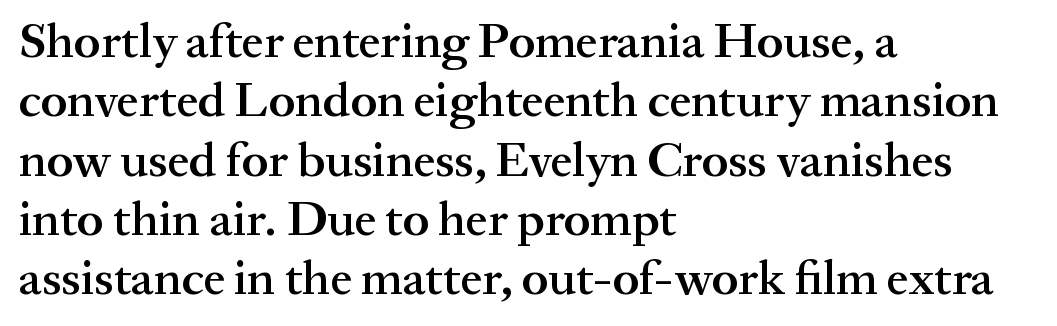
{"serif": "yes", "italic": "no", "bold": "semi", "weight": "semibold", "width": "normal", "stroke_contrast": "medium", "x_height": "medium", "monospaced": "no", "underline": "no", "align": "left", "line_spacing_ratio": 1.21, "letter_spacing": "normal", "letter_spacing_em": 0.0, "glyph_px": 49}
